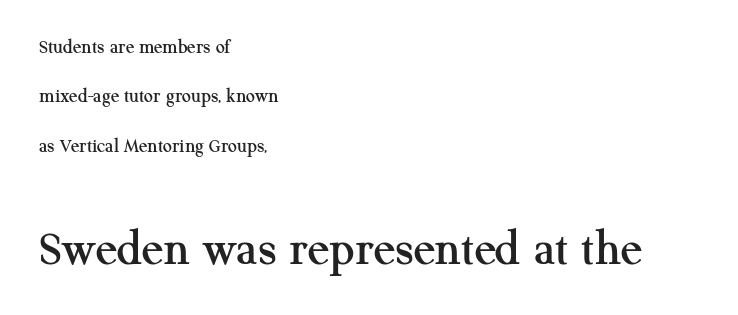
Caption: multi-line text, flush left, ragged right. Decoration check: the copy has no underline. These lines stand farther apart than default settings would place them. These lines are rendered in a variable-pitch font. Here the glyphs are tracked normally, forming tight word shapes. Notice how the stems are strictly vertical — no italics here.
